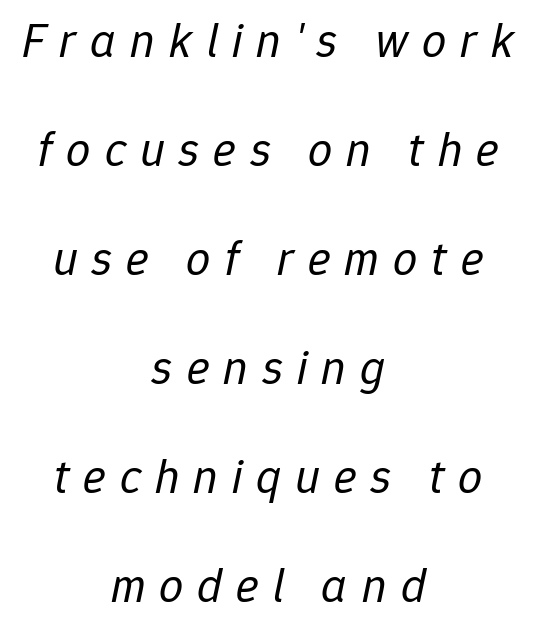
Q: Is the text bold? A: No.
Q: Is the text italic (slanted)? A: Yes, it leans right by about 12 degrees.
Q: Is the text underlined? A: No.
Q: How is the paragraph aligned? A: Centered.
Q: Is the spacing between letters normal or unusually wide? A: Unusually wide.
Q: Is the spacing between lines tight, normal or loose? A: Loose.
Q: Width (condensed, normal, or wide)? A: Normal.
Q: Stroke contrast? A: Low.
Q: x-height? A: Medium.
Q: Monospaced? A: No.
